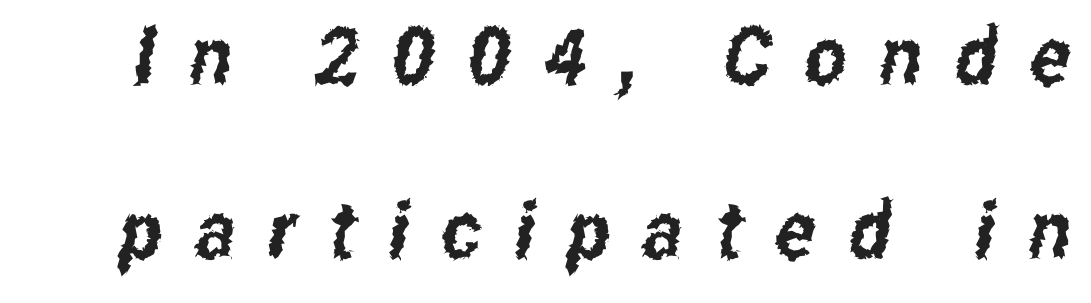
{"serif": "no", "width": "condensed", "stroke_contrast": "low", "x_height": "medium", "monospaced": "no", "underline": "no", "line_spacing": "loose", "line_spacing_ratio": 2.18, "letter_spacing": "wide", "letter_spacing_em": 0.41, "glyph_px": 80}
